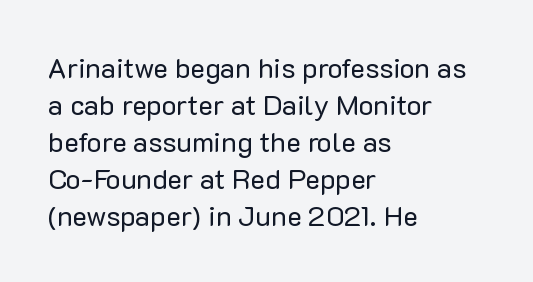
The image shows 28 px regular-weight sans-serif type, upright; set left-aligned, normal line spacing (1.32x), normal letter spacing, not underlined; low stroke contrast and a medium x-height.
